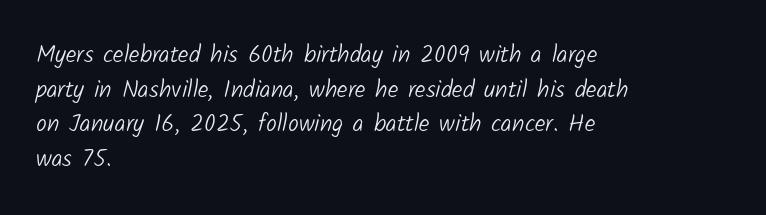
The gaps between neighbouring characters are ordinary and unremarkable. Weight class: somewhere from thin through regular. Letters rest on an invisible, unmarked baseline. In terms of leading, this rendering sits right in the middle. Casual observation: everything's shoved over to the left.
